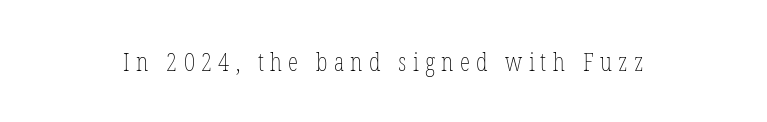
The image shows 26 px text type, upright; set unusually wide letter spacing (+0.24 em), not underlined.
